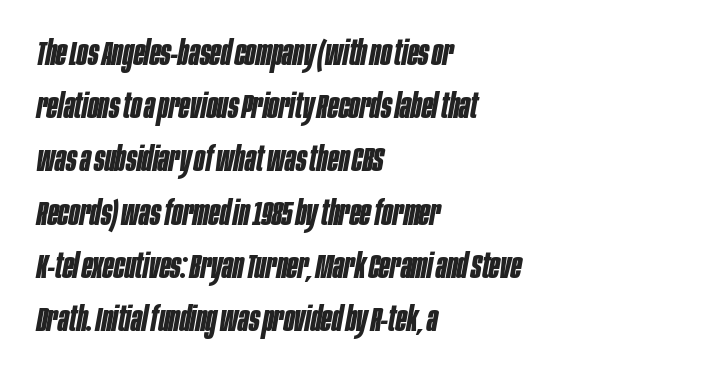
{"italic": "yes", "lean": "right", "slant_degrees": 10, "bold": "yes", "weight": "bold", "width": "condensed", "stroke_contrast": "low", "x_height": "large", "monospaced": "no", "underline": "no", "align": "left", "line_spacing": "normal", "line_spacing_ratio": 1.52, "letter_spacing": "normal", "letter_spacing_em": 0.0, "glyph_px": 35}
